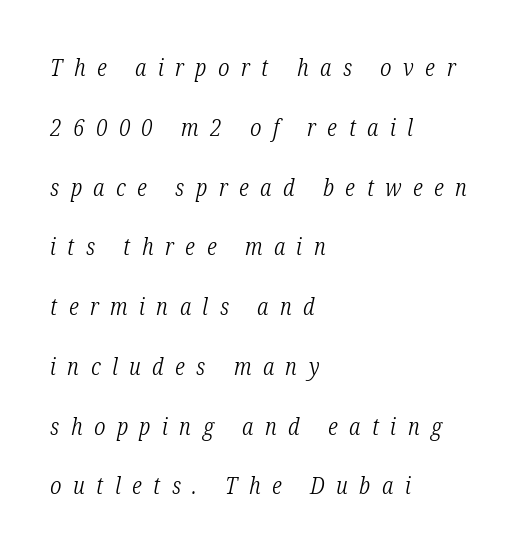
The image shows 24 px text type, italic (leaning right); set left-aligned, loose line spacing (2.49x), unusually wide letter spacing (+0.48 em), not underlined.
